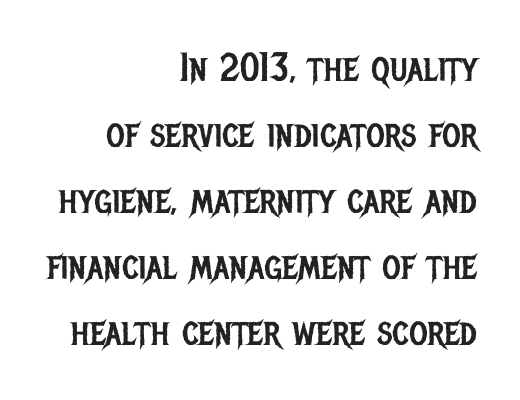
Characters remain perfectly vertical along every line. The rows are spaced the way most documents space them. Each stroke keeps to a modest, everyday thickness or less. The compositor pushed each line to the right boundary.
